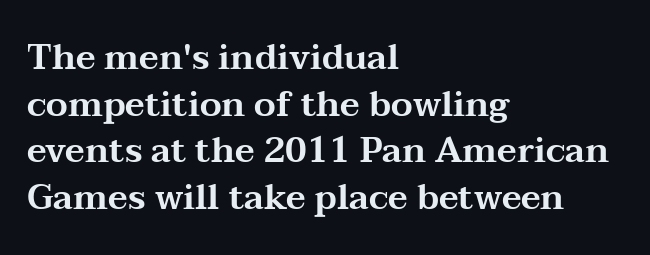
Q: Is the text italic (slanted)? A: No, it is upright.
Q: Is the typeface a serif or a sans-serif typeface? A: Serif.
Q: Is the text underlined? A: No.
Q: How is the paragraph aligned? A: Left-aligned.
Q: Is the spacing between letters normal or unusually wide? A: Normal.
Q: Is the spacing between lines tight, normal or loose? A: Normal.
Q: Width (condensed, normal, or wide)? A: Wide.
Q: Stroke contrast? A: Medium.
Q: x-height? A: Medium.
Q: Monospaced? A: No.
